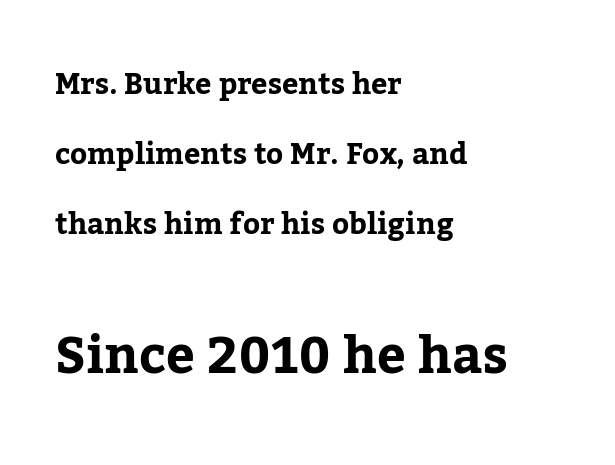
The image shows 51 px serif type, upright; set left-aligned, loose line spacing (2.41x), normal letter spacing, not underlined; the second (bottom) block is 1.76x larger; low stroke contrast and a medium x-height.
